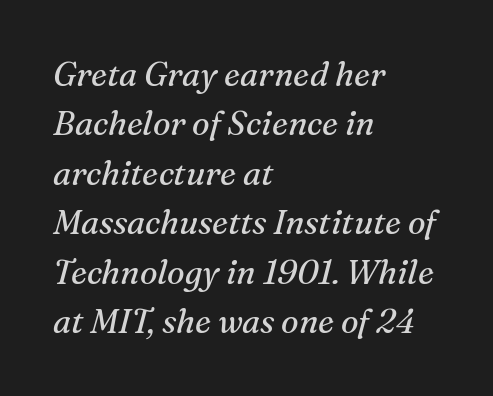
The image shows 33 px regular-weight serif type, italic (leaning right); set left-aligned, normal line spacing (1.5x), normal letter spacing, not underlined; medium stroke contrast and a medium x-height.
